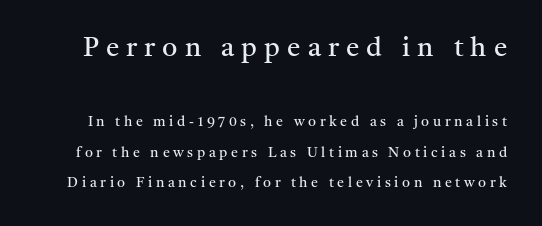
The type is letterspaced generously, with wide tracking. Do the letters lean? They stand straight. Is the type heavy? It reads as light-to-regular instead. The baseline area is clear. Bigger letters appear in the top chunk; the bottom chunk is reduced.
